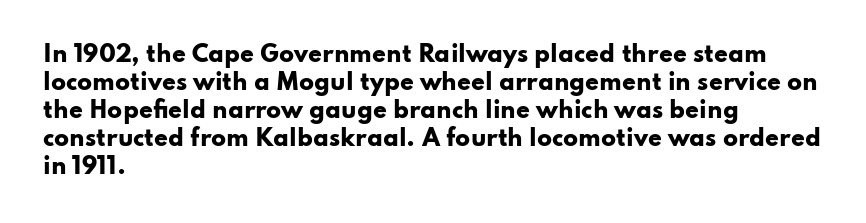
The image shows 22 px bold type, upright; set left-aligned, normal line spacing (1.27x), normal letter spacing, not underlined.
